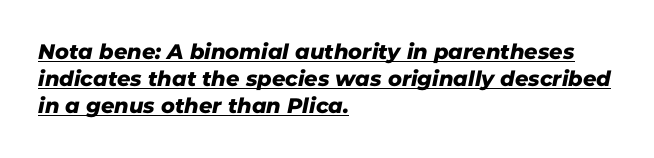
Q: Is the text underlined? A: Yes.
Q: How is the paragraph aligned? A: Left-aligned.
Q: Is the spacing between letters normal or unusually wide? A: Normal.
Q: Is the spacing between lines tight, normal or loose? A: Normal.
